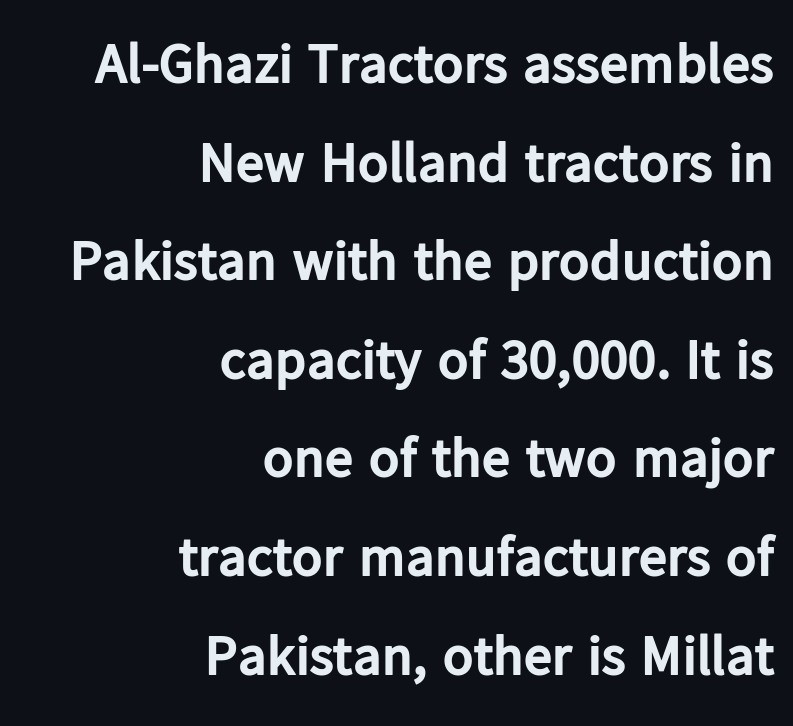
{"serif": "no", "italic": "no", "bold": "yes", "weight": "bold", "width": "normal", "stroke_contrast": "low", "x_height": "medium", "monospaced": "no", "underline": "no", "align": "right", "line_spacing_ratio": 1.73, "letter_spacing": "normal", "letter_spacing_em": 0.0, "glyph_px": 57}
